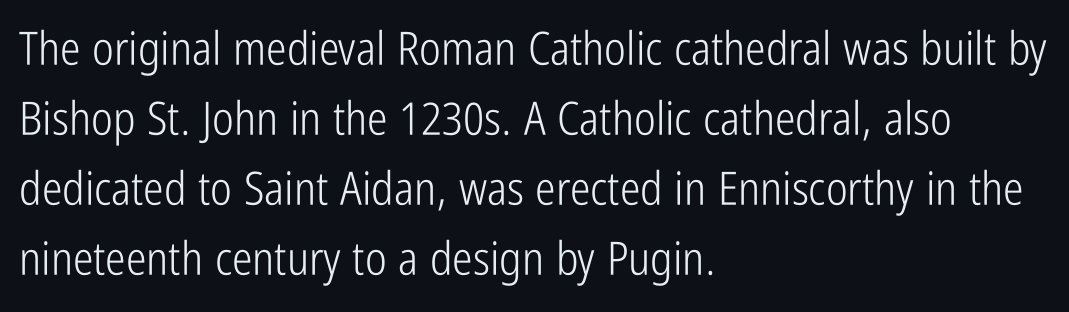
Interline gaps are of average width in this sample. Do the characters align in a grid? No, the font is proportional. Letter spacing: default. I'd call this a sans setting — the letters go barefoot. It's the straight-up-and-down kind of type. The strokes carry an ordinary text weight at most.
